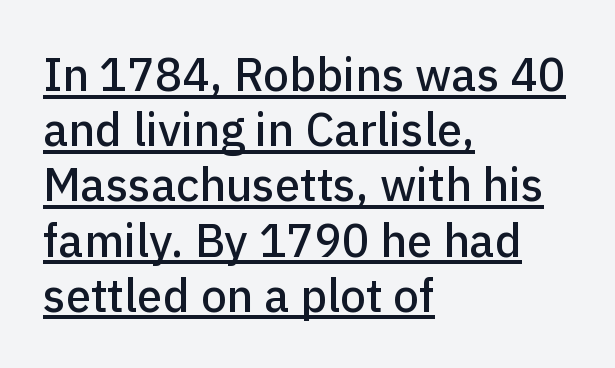
{"serif": "no", "italic": "no", "width": "normal", "stroke_contrast": "low", "x_height": "medium", "monospaced": "no", "underline": "yes", "align": "left", "line_spacing_ratio": 1.2, "letter_spacing": "normal", "letter_spacing_em": 0.0, "glyph_px": 46}
